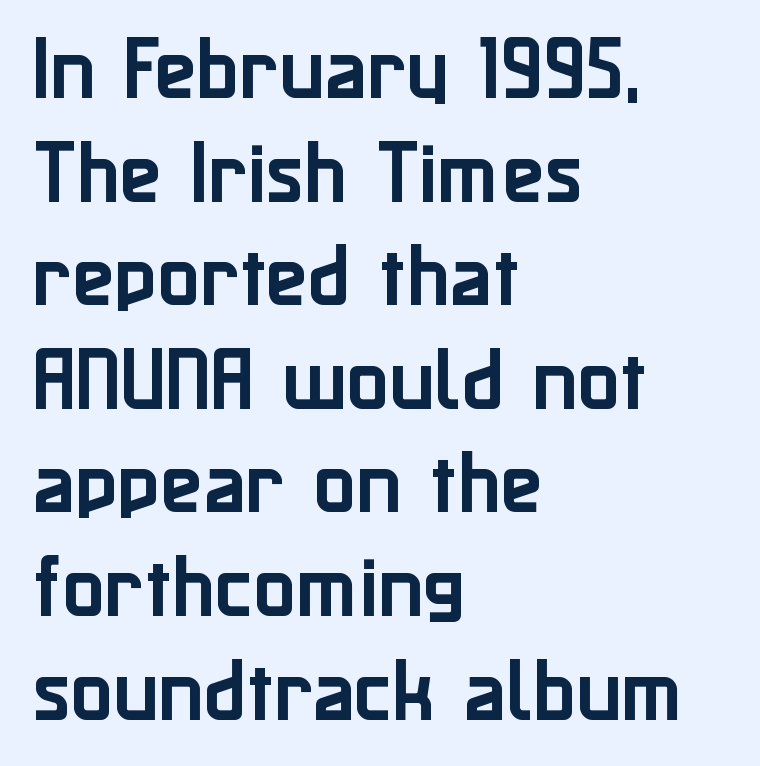
The image shows 70 px sans-serif type, upright; set left-aligned, normal line spacing (1.48x), normal letter spacing, not underlined; low stroke contrast and a medium x-height.
